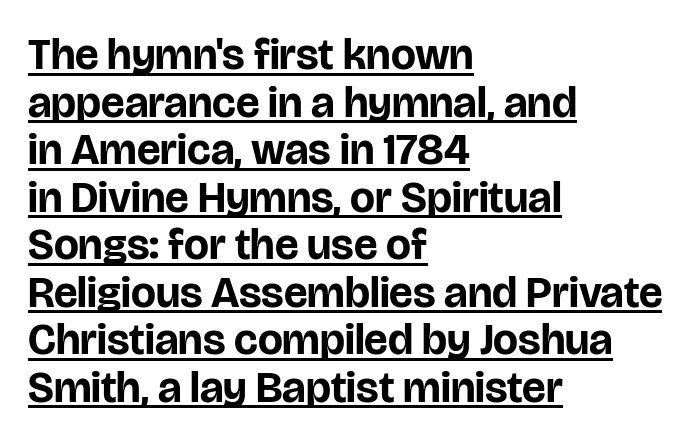
The image shows 44 px bold sans-serif type, upright; set left-aligned, tight line spacing (1.08x), normal letter spacing, underlined; low stroke contrast and a large x-height.
